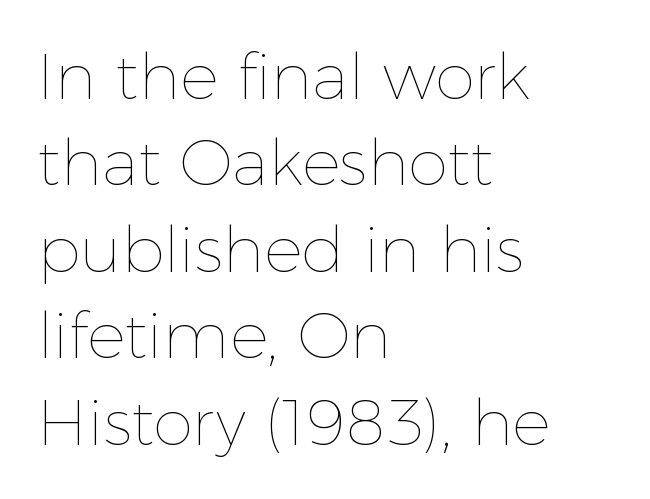
{"italic": "no", "bold": "no", "weight": "thin", "width": "normal", "x_height": "medium", "monospaced": "no", "underline": "no", "align": "left", "line_spacing": "normal", "line_spacing_ratio": 1.35, "letter_spacing": "normal", "letter_spacing_em": 0.0, "glyph_px": 64}
